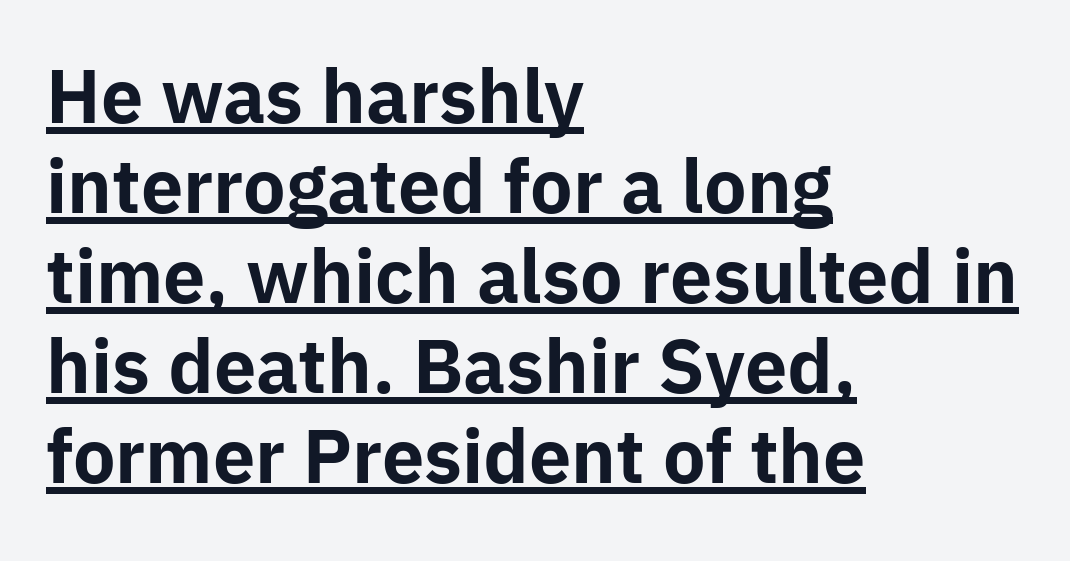
{"serif": "no", "italic": "no", "bold": "yes", "weight": "bold", "width": "normal", "stroke_contrast": "low", "x_height": "medium", "monospaced": "no", "underline": "yes", "align": "left", "line_spacing": "normal", "line_spacing_ratio": 1.25, "letter_spacing": "normal", "letter_spacing_em": 0.0, "glyph_px": 72}
